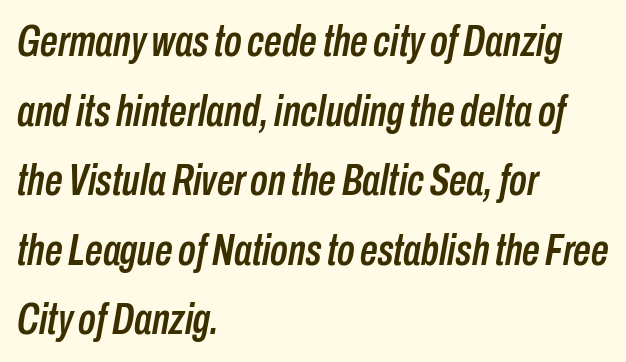
The image shows 44 px condensed type, italic (leaning right); set left-aligned, normal line spacing (1.58x), normal letter spacing, not underlined; low stroke contrast and a medium x-height.
